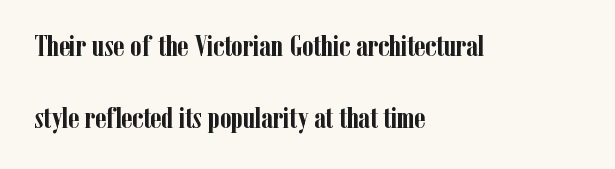
Q: Is the text bold? A: Yes.
Q: Is the text italic (slanted)? A: No, it is upright.
Q: Is the typeface a serif or a sans-serif typeface? A: Serif.
Q: Is the text underlined? A: No.
Q: How is the paragraph aligned? A: Left-aligned.
Q: Is the spacing between letters normal or unusually wide? A: Normal.
Q: Is the spacing between lines tight, normal or loose? A: Loose.
Q: Width (condensed, normal, or wide)? A: Condensed.
Q: Stroke contrast? A: Low.
Q: x-height? A: Medium.
Q: Monospaced? A: No.
